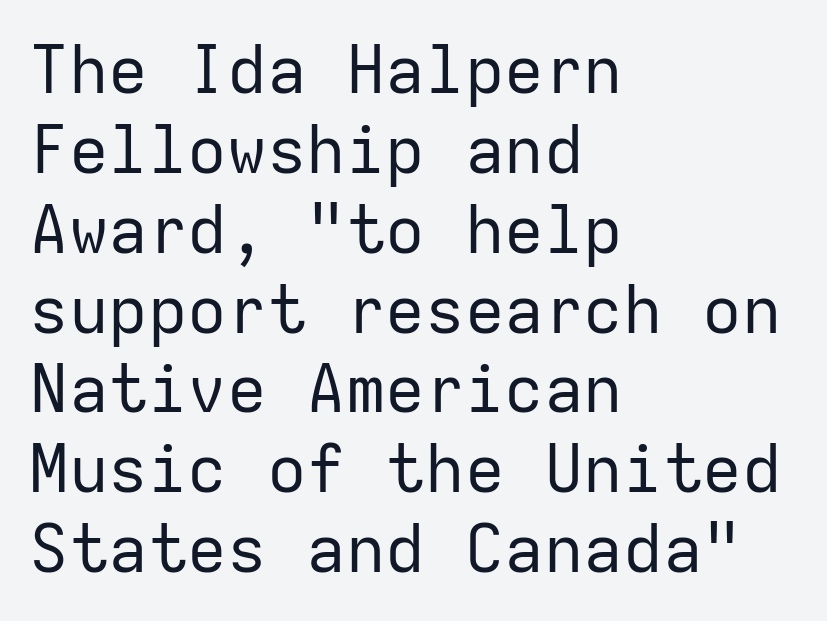
Stroke thickness stays within the range of a standard reading face or lighter. Each row of text sits above clean, open space. Is the block centered? No — it sits flush against the left margin. Serifs: no, the terminals of the letterforms are clean. Nope, not italic — everything's standing straight.
